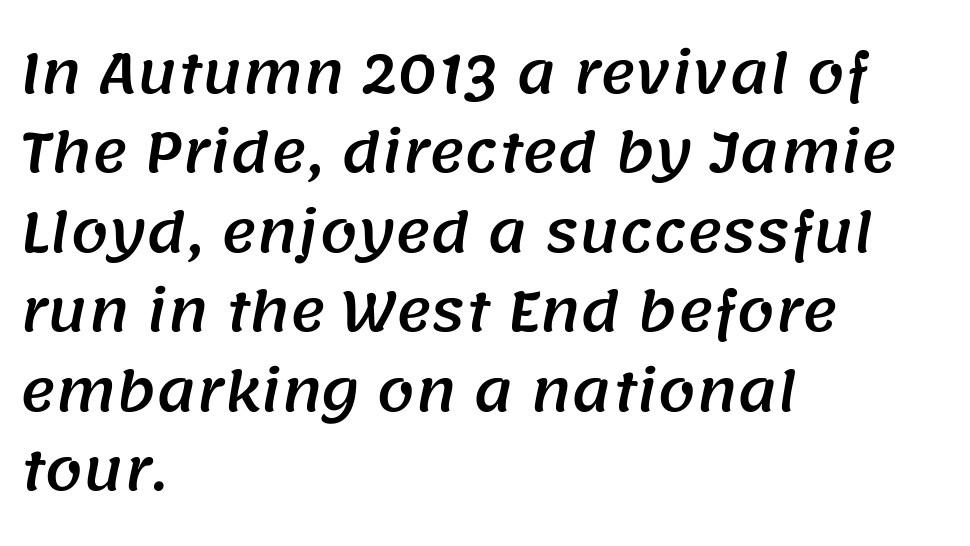
{"serif": "no", "width": "normal", "stroke_contrast": "medium", "x_height": "large", "monospaced": "no", "underline": "no", "align": "left", "line_spacing": "normal", "line_spacing_ratio": 1.47, "letter_spacing": "normal", "letter_spacing_em": 0.0, "glyph_px": 54}
